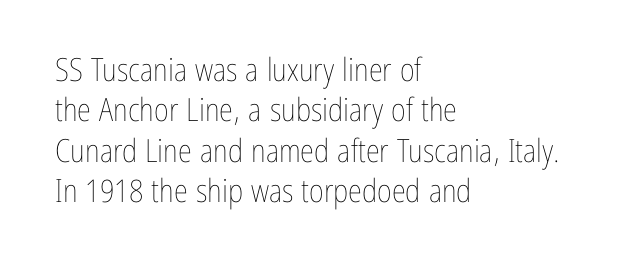
Is the type heavy? It reads as light-to-regular instead. Looks like regular typesetting: each glyph gets only the width it needs. The paragraph has a hard left edge and a soft right edge. Underline: absent.
